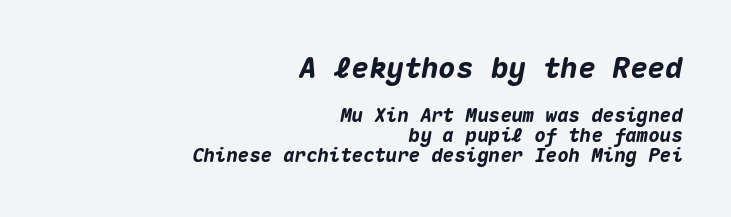
Q: Is the text bold? A: Yes.
Q: Is the text italic (slanted)? A: Yes, it leans right by about 10 degrees.
Q: Is the text underlined? A: No.
Q: How is the paragraph aligned? A: Right-aligned.
Q: Is the spacing between letters normal or unusually wide? A: Normal.
Q: Is the spacing between lines tight, normal or loose? A: Tight.
Q: Which block of text is set in a larger size, the first (top) or the second (bottom)? A: The first (top) one.
Q: Width (condensed, normal, or wide)? A: Normal.
Q: Stroke contrast? A: Medium.
Q: x-height? A: Medium.
Q: Monospaced? A: Yes.
